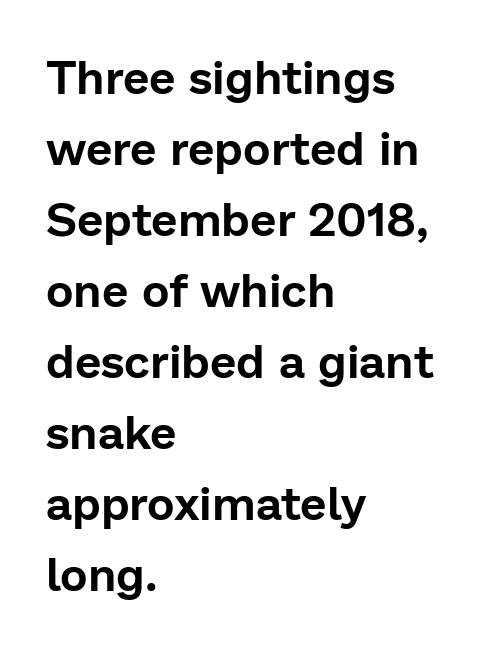
The image shows 47 px sans-serif type, upright; set left-aligned, normal line spacing (1.51x), normal letter spacing, not underlined; low stroke contrast and a medium x-height.
